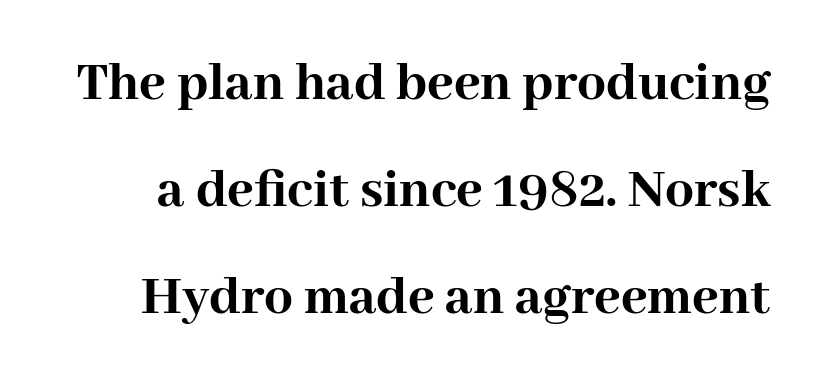
{"serif": "yes", "italic": "no", "bold": "yes", "weight": "semibold", "width": "normal", "stroke_contrast": "high", "x_height": "medium", "monospaced": "no", "underline": "no", "line_spacing_ratio": 1.88, "letter_spacing": "normal", "letter_spacing_em": 0.0, "glyph_px": 57}
